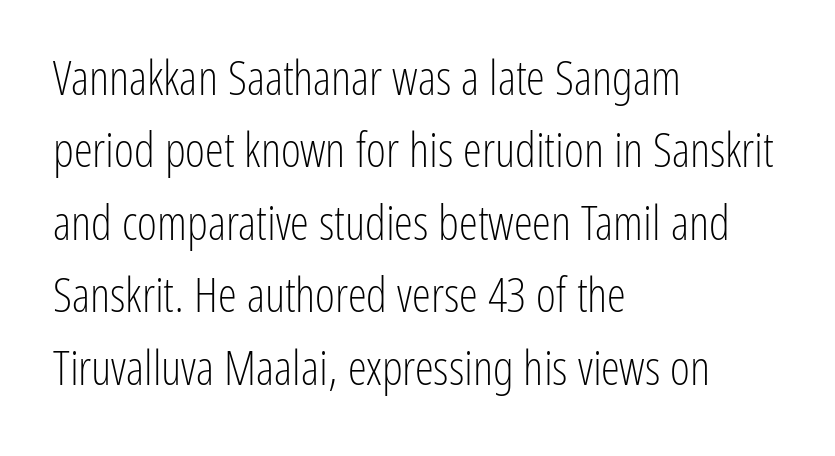
No heavy texture on the line: the type isn't bold. Students, note that the glyphs here touch the page at normal intervals. The face used here is proportionally spaced, like ordinary book or web type. This sample uses an upright cut, with every glyph sitting square on the baseline. Line spacing here is normal.
